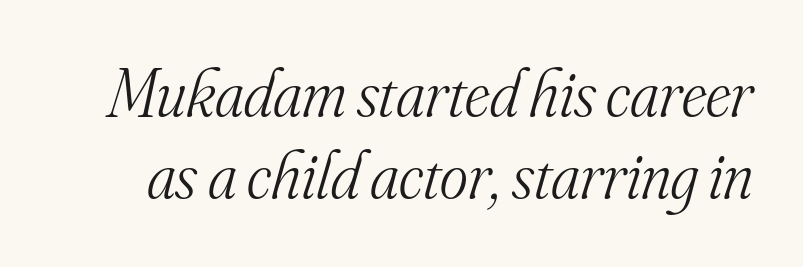
Q: Is the text bold? A: No.
Q: Is the text italic (slanted)? A: Yes, it leans right by about 16 degrees.
Q: Is the typeface a serif or a sans-serif typeface? A: Serif.
Q: Is the text underlined? A: No.
Q: Is the spacing between letters normal or unusually wide? A: Normal.
Q: Width (condensed, normal, or wide)? A: Normal.
Q: Stroke contrast? A: Medium.
Q: x-height? A: Small.
Q: Monospaced? A: No.
